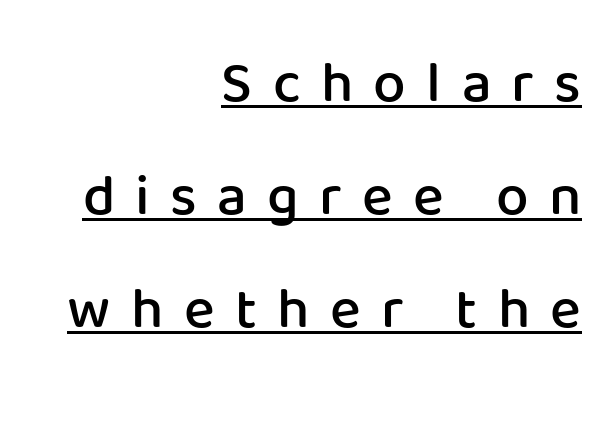
Underlined type. I'd call this a sans setting — the letters go barefoot. Looks like regular typesetting: each glyph gets only the width it needs. Short note: letters widely spaced.
